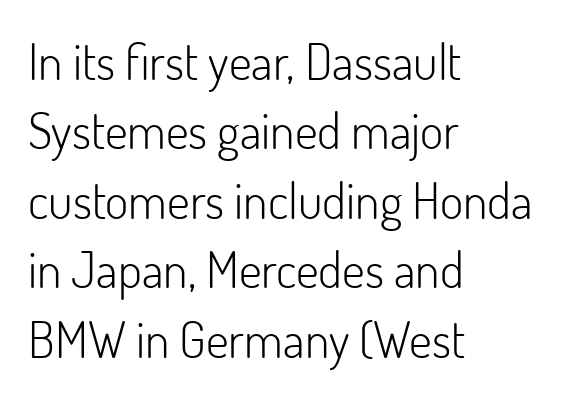
Q: Is the text bold? A: No.
Q: Is the text italic (slanted)? A: No, it is upright.
Q: Is the typeface a serif or a sans-serif typeface? A: Sans-serif.
Q: Is the text underlined? A: No.
Q: How is the paragraph aligned? A: Left-aligned.
Q: Is the spacing between letters normal or unusually wide? A: Normal.
Q: Is the spacing between lines tight, normal or loose? A: Normal.
Q: Width (condensed, normal, or wide)? A: Normal.
Q: Stroke contrast? A: Low.
Q: x-height? A: Small.
Q: Monospaced? A: No.
